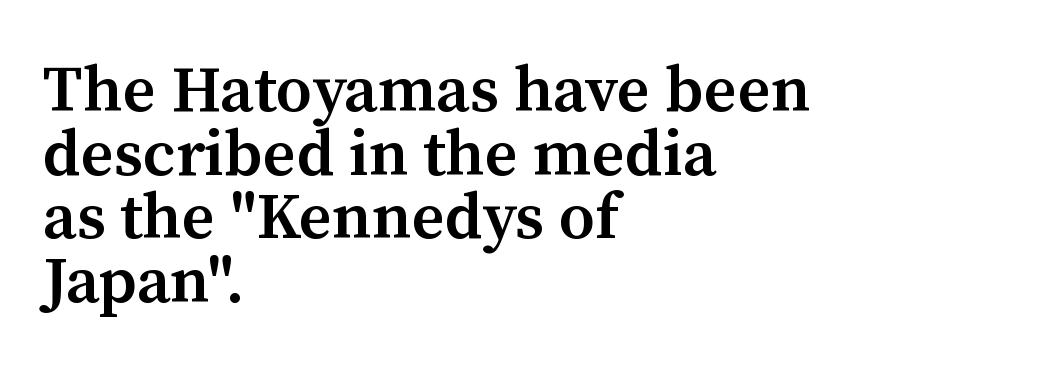
Q: Is the text bold? A: Semi-bold.
Q: Is the text italic (slanted)? A: No, it is upright.
Q: Is the typeface a serif or a sans-serif typeface? A: Serif.
Q: Is the text underlined? A: No.
Q: How is the paragraph aligned? A: Left-aligned.
Q: Is the spacing between letters normal or unusually wide? A: Normal.
Q: Is the spacing between lines tight, normal or loose? A: Tight.
Q: Width (condensed, normal, or wide)? A: Normal.
Q: Stroke contrast? A: Medium.
Q: x-height? A: Medium.
Q: Monospaced? A: No.
